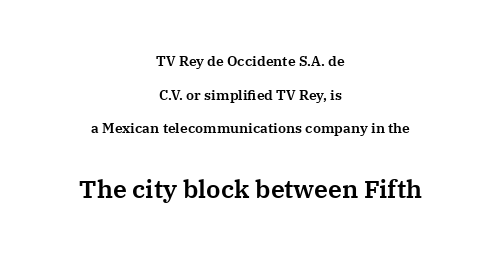
The image shows 25 px text type, upright; set centered, loose line spacing (2.4x), normal letter spacing, not underlined; the second (bottom) block is 1.79x larger.
